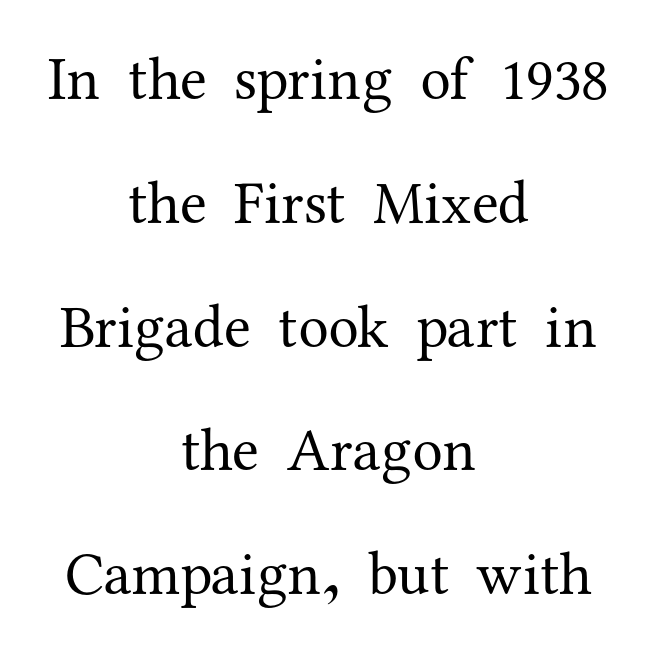
Observe the serifs anchoring each vertical stroke in this sample. On a weight scale, this lands at 450 or below. Students, observe: this is what heavily led, spacious text looks like. Posture: upright roman. The rag falls on both sides of this text block equally. Type without underlining.
